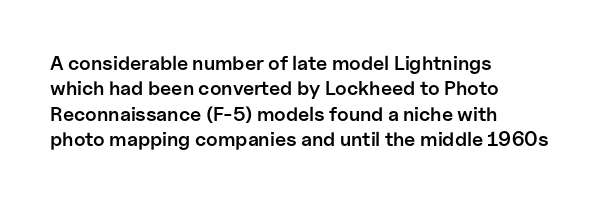
{"italic": "no", "bold": "semi", "underline": "no", "align": "left", "line_spacing": "normal", "line_spacing_ratio": 1.27, "letter_spacing": "normal", "letter_spacing_em": 0.0, "glyph_px": 20}
